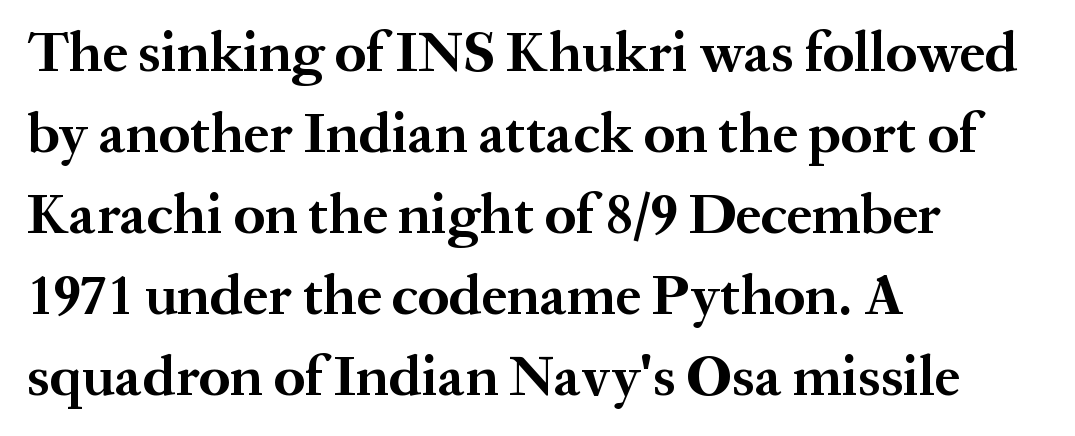
The image shows 57 px bold serif type, upright; set left-aligned, normal line spacing (1.42x), normal letter spacing, not underlined; medium stroke contrast and a medium x-height.
